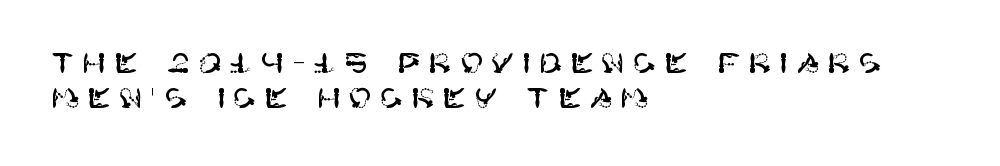
The rag falls on the right side of this text block. Students, note that the glyphs here are deliberately spaced far apart. Tall strokes in this sample are plumb rather than angled. This sample uses a sans-serif face. The glyphs are unaccompanied by any horizontal stroke below them. The space between consecutive lines is moderate.
